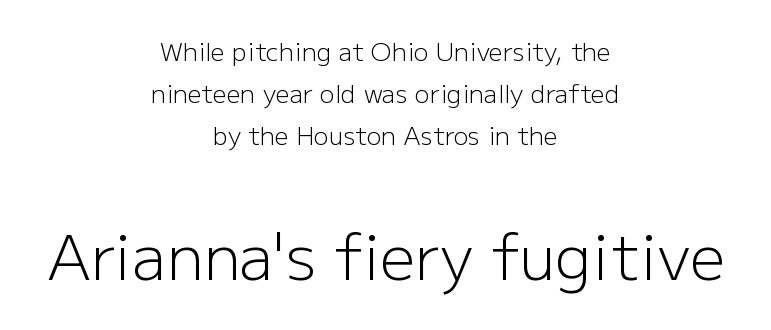
The image shows 62 px light sans-serif type, upright; set centered, normal line spacing (1.68x), normal letter spacing, not underlined; the second (bottom) block is 2.48x larger; low stroke contrast and a medium x-height.
